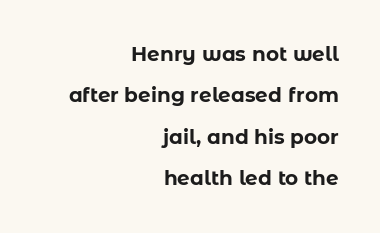
Q: Is the text bold? A: Yes.
Q: Is the text italic (slanted)? A: No, it is upright.
Q: Is the text underlined? A: No.
Q: How is the paragraph aligned? A: Right-aligned.
Q: Is the spacing between letters normal or unusually wide? A: Normal.
Q: Is the spacing between lines tight, normal or loose? A: Loose.
